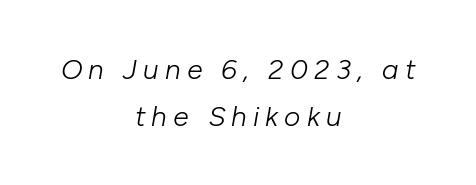
The image shows 28 px light type, italic (leaning right); set centered, normal line spacing (1.67x), unusually wide letter spacing (+0.22 em), not underlined; low stroke contrast and a medium x-height.
